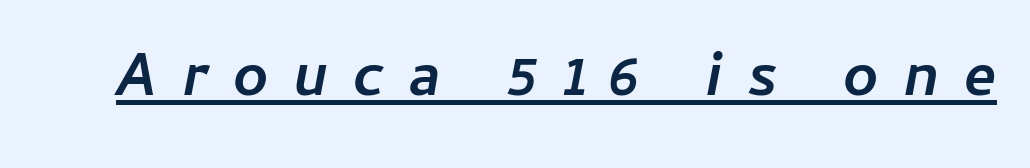
Note the varied advance widths — an 'i' is clearly narrower than an 'm'. Letter spacing: wide. The rendered words wear a rule along their underside. Every letter is thick-stroked: bold, no question. In terms of posture, this sample is oblique.
